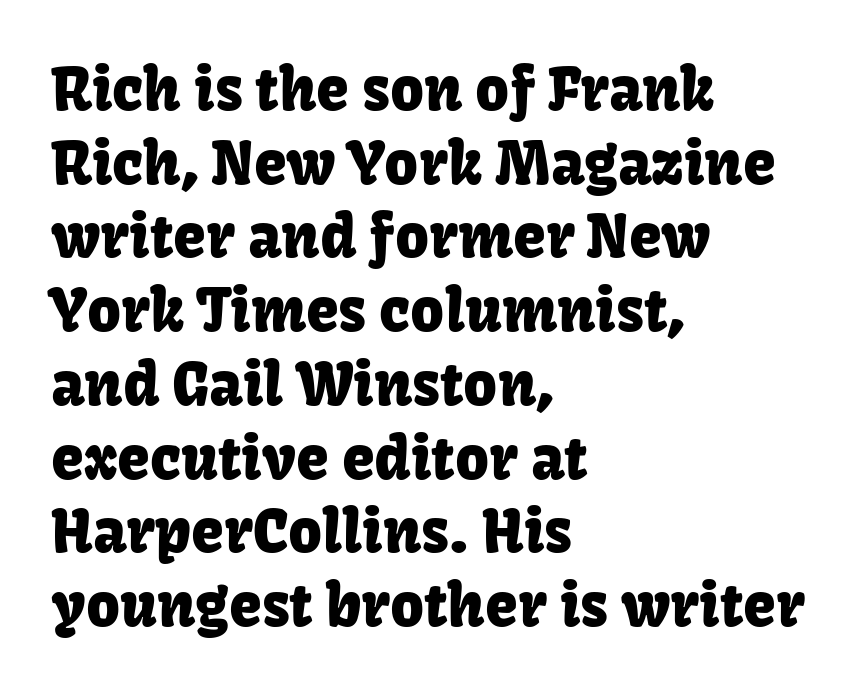
The letters carry no serifs — their stems end cleanly without finishing strokes. The vertical gap from one line to the next is medium. Which margin do the lines hug? The left one — the right edge is uneven. The passage shown is typed in a proportional face where columns would drift. The specimen omits any rule beneath the text block's lines. Nobody touched the tracking dial on this one.
